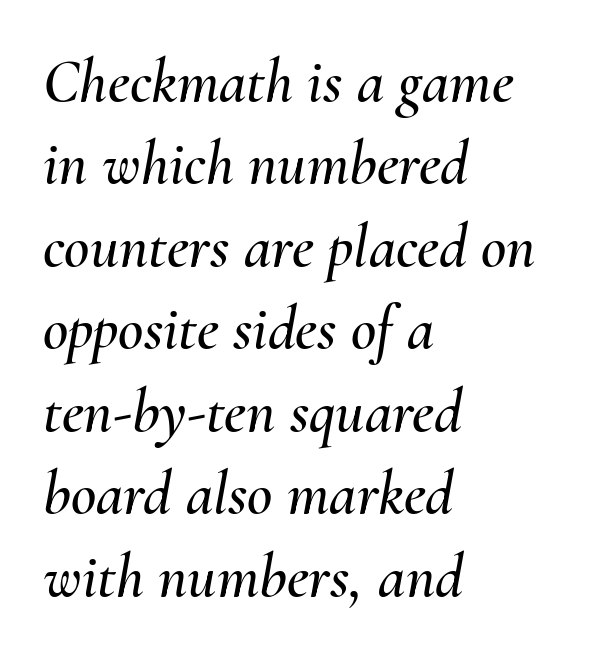
{"italic": "yes", "lean": "right", "slant_degrees": 10, "width": "normal", "stroke_contrast": "medium", "x_height": "small", "monospaced": "no", "underline": "no", "align": "left", "line_spacing": "normal", "line_spacing_ratio": 1.33, "letter_spacing": "normal", "letter_spacing_em": 0.0, "glyph_px": 62}
